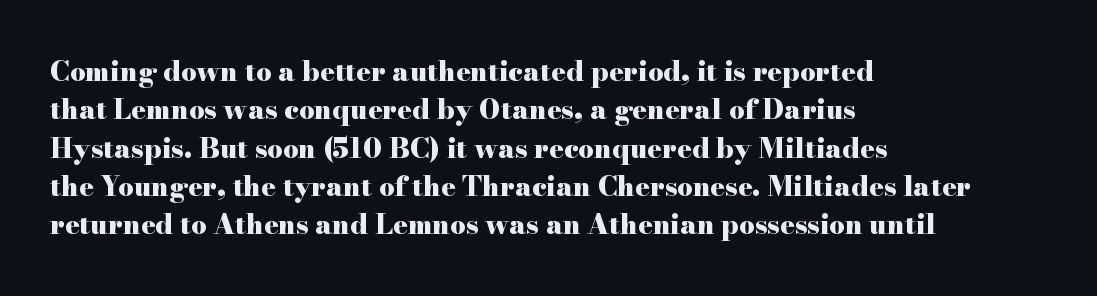
Glyph-to-glyph distance matches everyday printed text. Notice how thick the strokes are: this is what a full bold looks like. A normal amount of white space separates one row of letters from the next. Only glyphs here, with clear space below each row. Vertical strokes here are truly vertical.
